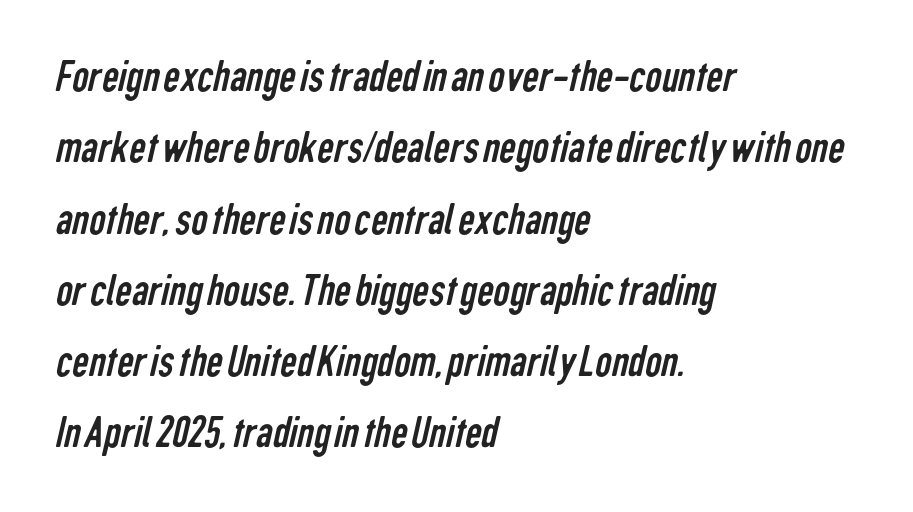
Clear beneath every line of the passage. Serifs: no, the terminals of the letterforms are clean. Does the copy run flush right? No — it runs flush left. The tracking reads as untouched default to a designer's eye. Caption: face not bold, strokes unweighted. Is this a fixed-width face? No — the glyphs have proportional, varying widths.
